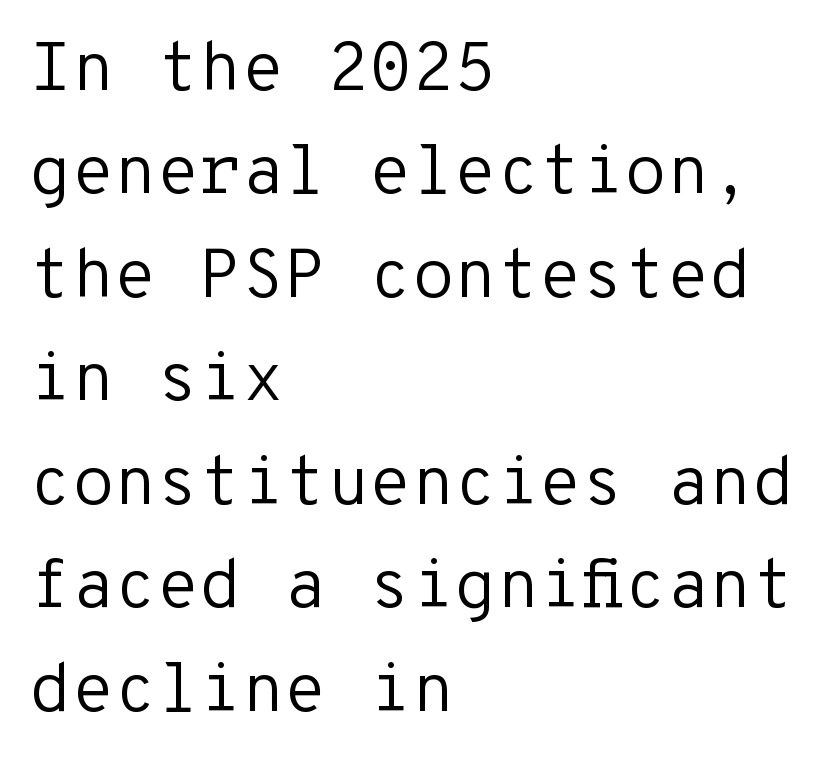
{"serif": "no", "italic": "no", "bold": "no", "weight": "regular", "width": "normal", "stroke_contrast": "low", "x_height": "medium", "monospaced": "yes", "underline": "no", "align": "left", "line_spacing": "normal", "line_spacing_ratio": 1.5, "letter_spacing": "normal", "letter_spacing_em": 0.0, "glyph_px": 69}
